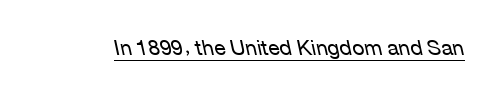
The image shows 21 px text type, italic (leaning left); set normal letter spacing, underlined.
